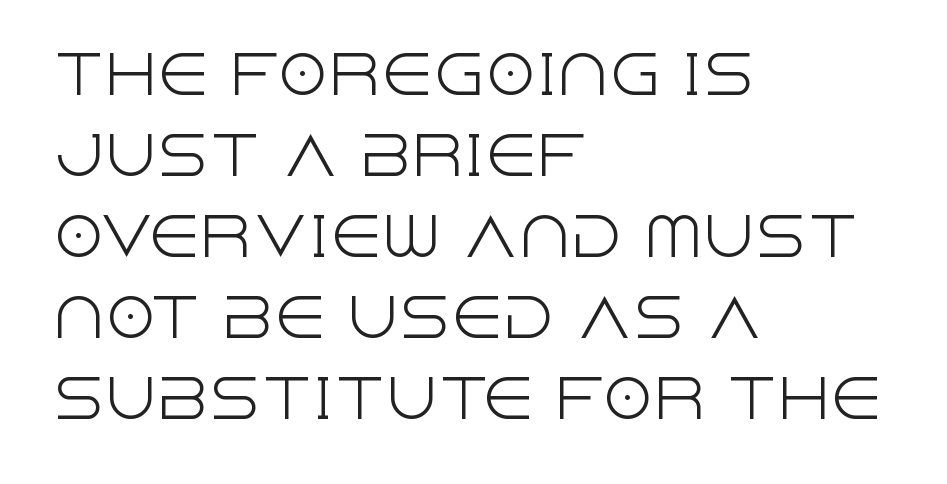
{"serif": "no", "italic": "no", "bold": "no", "weight": "light", "width": "normal", "x_height": "large", "monospaced": "no", "underline": "no", "align": "left", "line_spacing": "normal", "line_spacing_ratio": 1.56, "letter_spacing": "normal", "letter_spacing_em": 0.0, "glyph_px": 52}
